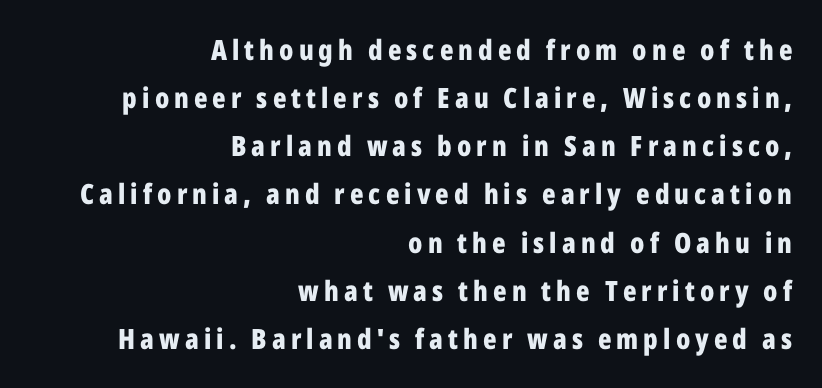
Spacing verdict: proportional, widths tailored to each character. Every row of glyphs terminates at an identical x-position on the right. Clear beneath every line of the passage. These words are printed bold, with thick strokes throughout. These lines are composed in type without serifs.
